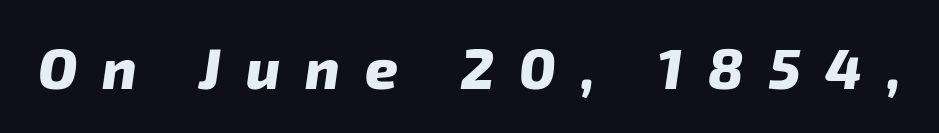
{"italic": "yes", "lean": "right", "slant_degrees": 8, "bold": "yes", "weight": "heavy", "width": "normal", "stroke_contrast": "low", "x_height": "medium", "monospaced": "no", "underline": "no", "letter_spacing": "wide", "letter_spacing_em": 0.44, "glyph_px": 57}
